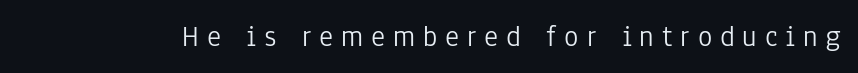
It's the straight-up-and-down kind of type. Note the varied advance widths — an 'i' is clearly narrower than an 'm'. Type style note: lacks serifs. Descenders are the only things crossing below the line. The weight would be labelled regular, book, light, or lighter still. What stands out about the letter spacing? Its width — letters are far apart.
